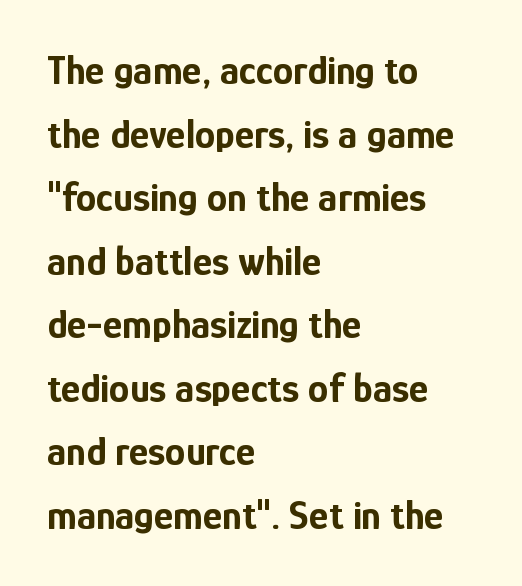
{"serif": "no", "italic": "no", "bold": "yes", "weight": "bold", "width": "condensed", "stroke_contrast": "low", "x_height": "medium", "monospaced": "no", "underline": "no", "align": "left", "line_spacing": "normal", "line_spacing_ratio": 1.55, "letter_spacing": "normal", "letter_spacing_em": 0.0, "glyph_px": 41}
